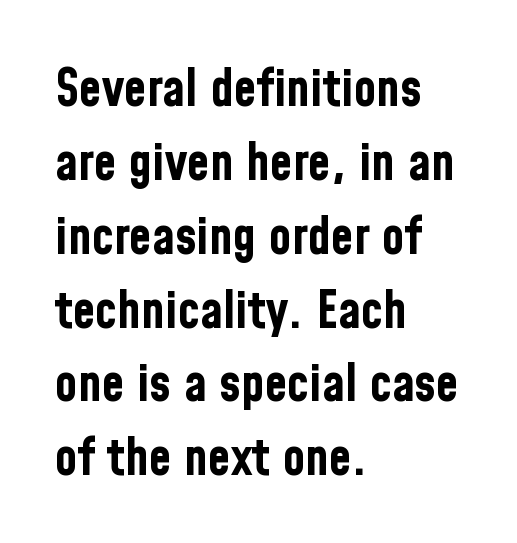
Unlike a traditional serif, this face leaves its strokes unadorned. Strong, thick strokes mark this as bold type. The passage is arranged the way most books set body copy — flush left. If you drew a line through each stem, it would be perfectly vertical. The passage shown stacks its lines at a standard gap.
